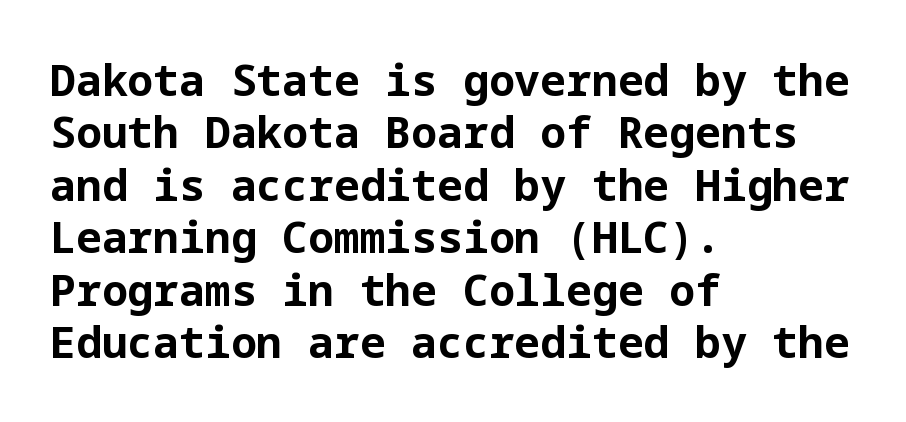
The image shows 43 px bold sans-serif type, upright; set left-aligned, line spacing 1.22x, normal letter spacing, not underlined; low stroke contrast and a medium x-height.
